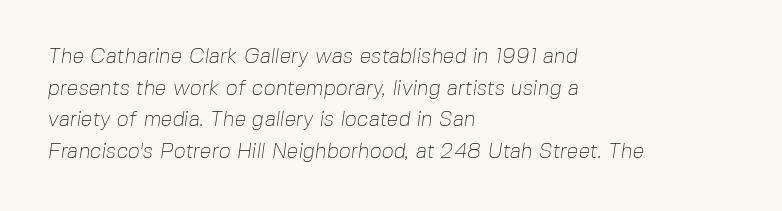
Q: Is the text bold? A: No.
Q: Is the text underlined? A: No.
Q: How is the paragraph aligned? A: Left-aligned.
Q: Is the spacing between letters normal or unusually wide? A: Normal.
Q: Is the spacing between lines tight, normal or loose? A: Normal.
